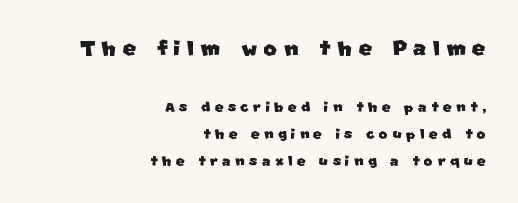
{"serif": "no", "width": "normal", "stroke_contrast": "low", "x_height": "large", "monospaced": "no", "underline": "no", "align": "right", "line_spacing": "normal", "line_spacing_ratio": 1.42, "letter_spacing": "wide", "letter_spacing_em": 0.22, "larger_block": "first", "size_ratio": 1.53, "glyph_px": 29}
